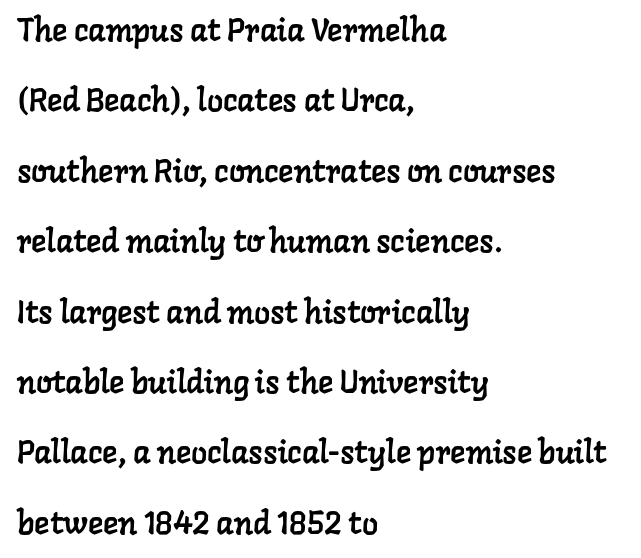
Q: Is the typeface a serif or a sans-serif typeface? A: Serif.
Q: Is the text underlined? A: No.
Q: How is the paragraph aligned? A: Left-aligned.
Q: Is the spacing between letters normal or unusually wide? A: Normal.
Q: Is the spacing between lines tight, normal or loose? A: Loose.
Q: Width (condensed, normal, or wide)? A: Normal.
Q: Stroke contrast? A: Low.
Q: x-height? A: Medium.
Q: Monospaced? A: No.
